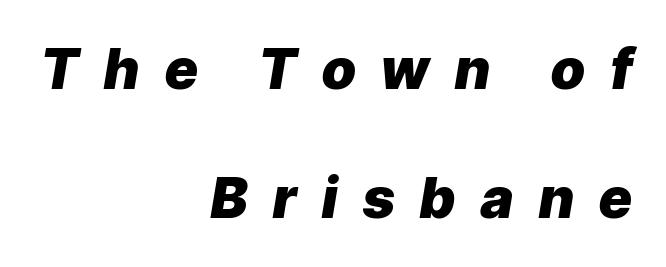
Q: Is the text bold? A: Yes.
Q: Is the text italic (slanted)? A: Yes, it leans right by about 9 degrees.
Q: Is the text underlined? A: No.
Q: How is the paragraph aligned? A: Right-aligned.
Q: Is the spacing between letters normal or unusually wide? A: Unusually wide.
Q: Is the spacing between lines tight, normal or loose? A: Loose.
Q: Width (condensed, normal, or wide)? A: Normal.
Q: Stroke contrast? A: Low.
Q: x-height? A: Medium.
Q: Monospaced? A: No.
